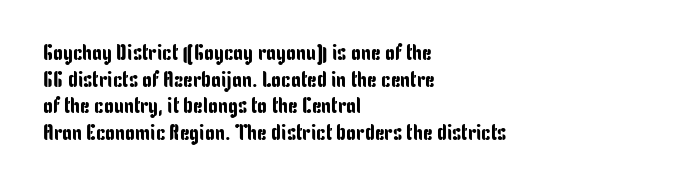
{"italic": "no", "underline": "no", "align": "left", "line_spacing_ratio": 1.21, "letter_spacing": "normal", "letter_spacing_em": 0.0, "glyph_px": 22}
